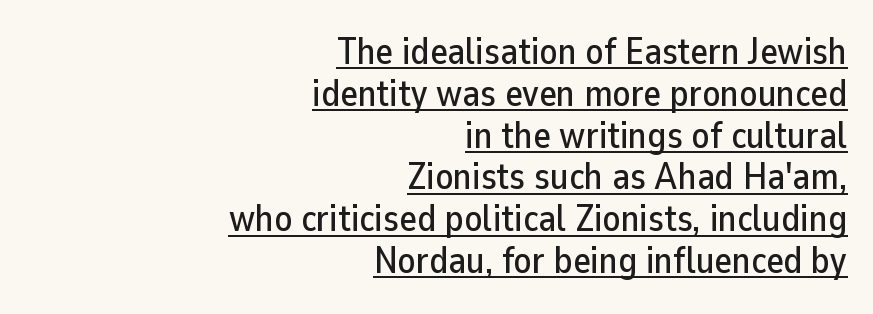
{"serif": "no", "italic": "no", "width": "normal", "stroke_contrast": "low", "x_height": "medium", "monospaced": "no", "underline": "yes", "align": "right", "line_spacing": "tight", "line_spacing_ratio": 1.13, "letter_spacing": "normal", "letter_spacing_em": 0.0, "glyph_px": 37}
